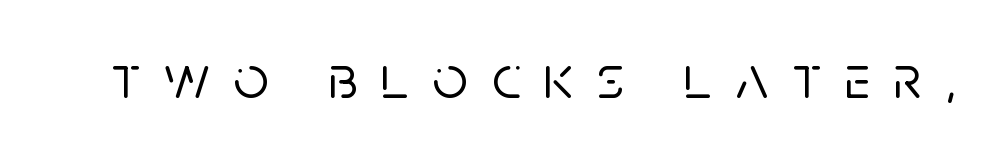
Anything drawn beneath the words? Only blank space. If you drew a line through each stem, it would be perfectly vertical. The letters advance in unequal steps, a hallmark of proportional type. The rendering inserts visible extra space after every character.
